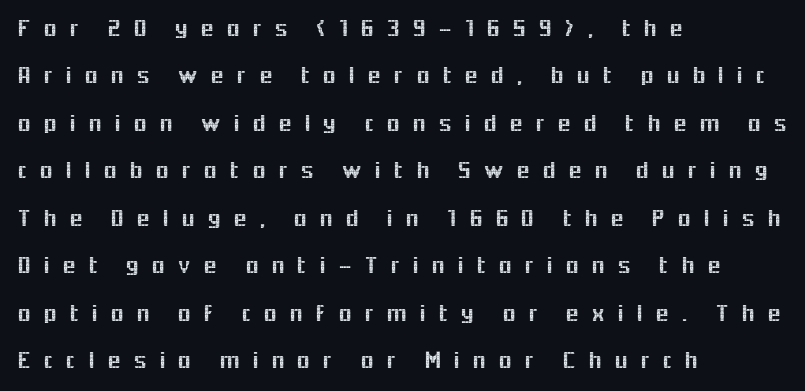
Q: Is the text italic (slanted)? A: No, it is upright.
Q: Is the text underlined? A: No.
Q: How is the paragraph aligned? A: Left-aligned.
Q: Is the spacing between letters normal or unusually wide? A: Unusually wide.
Q: Is the spacing between lines tight, normal or loose? A: Loose.
